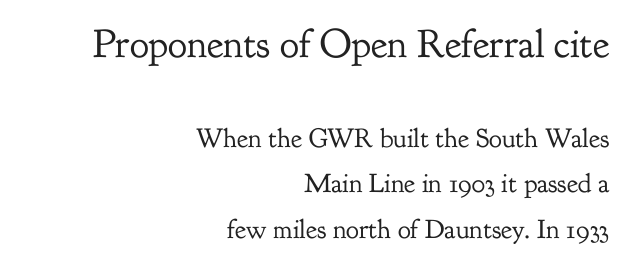
Typeset ragged left — the right edge is the straight one. Descender tails drop into unmarked territory. Scale decreases going downward across the two blocks. Leading matches the norm, producing a regular column. The horizontal fit of the characters is conventional and even. Ascenders rise straight up at ninety degrees.
